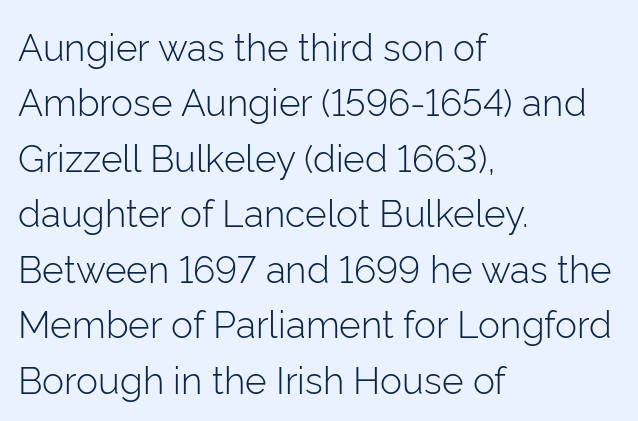
The letters stand upright; this is a roman face. Weight class: somewhere from thin through regular. The ragged edge is on the right, which tells us the setting is flush left. What's the leading like? Ordinary, nothing unusual. A sans-serif font was chosen for this passage. Check the space under the baseline: it is left empty.
